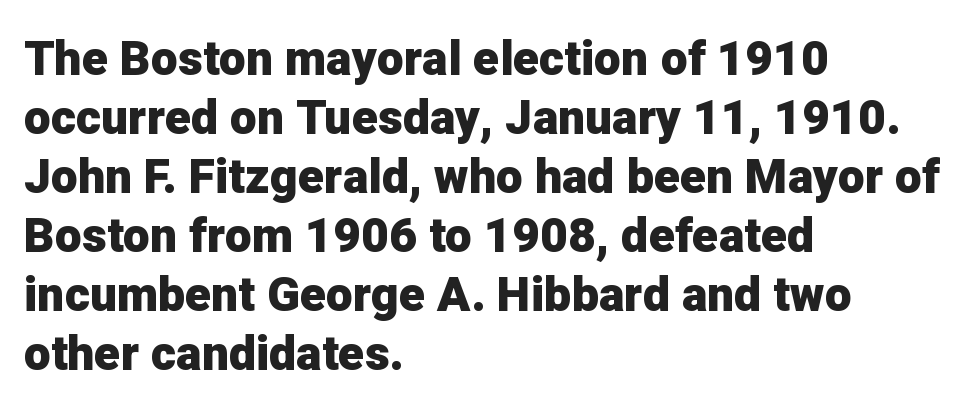
The image shows 48 px heavy sans-serif type, upright; set left-aligned, line spacing 1.23x, normal letter spacing, not underlined; low stroke contrast and a medium x-height.
